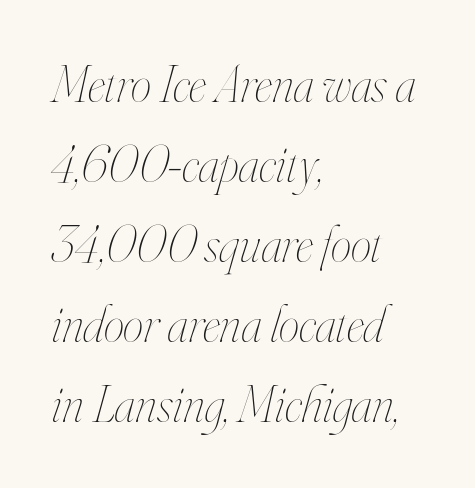
Q: Is the text bold? A: No.
Q: Is the text italic (slanted)? A: Yes, it leans right by about 16 degrees.
Q: Is the text underlined? A: No.
Q: How is the paragraph aligned? A: Left-aligned.
Q: Is the spacing between letters normal or unusually wide? A: Normal.
Q: Is the spacing between lines tight, normal or loose? A: Normal.
Q: Width (condensed, normal, or wide)? A: Condensed.
Q: Stroke contrast? A: High.
Q: x-height? A: Small.
Q: Monospaced? A: No.
